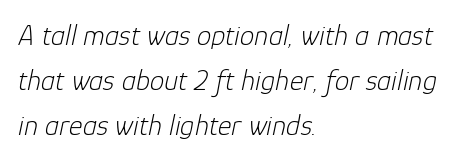
The image shows 29 px light type, italic (leaning right); set left-aligned, normal line spacing (1.55x), normal letter spacing, not underlined; low stroke contrast and a medium x-height.
